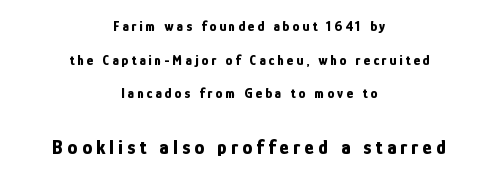
The image shows 20 px bold type, upright; set centered, loose line spacing (2.41x), unusually wide letter spacing (+0.21 em), not underlined; the second (bottom) block is 1.43x larger.
